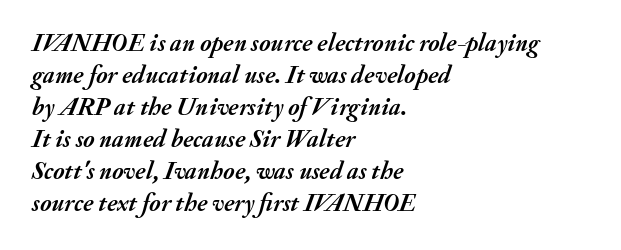
The axis of the letterforms is tilted away from vertical. Clear beneath every line of the passage. Characters follow at the spacing the type designer built in. Leftover space on each line is placed entirely after the last word.
